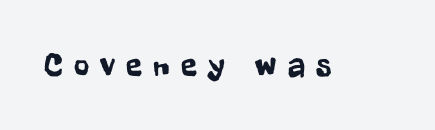
It's the straight-up-and-down kind of type. This sample uses a sans-serif face. The glyphs are unaccompanied by any horizontal stroke below them. In terms of letterspacing, this is a distinctly airy, spread setting. Varying glyph widths throughout — classic text-font behaviour.
